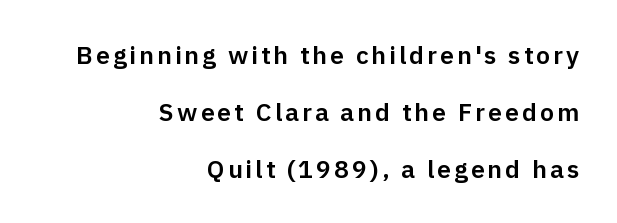
{"italic": "no", "underline": "no", "align": "right", "line_spacing": "loose", "line_spacing_ratio": 2.28, "glyph_px": 25}
